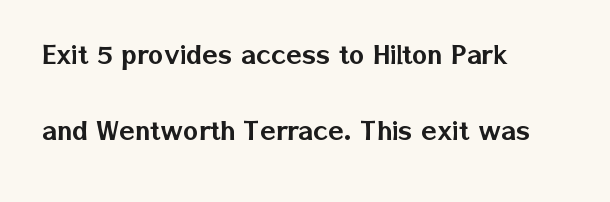
{"serif": "no", "italic": "no", "width": "normal", "stroke_contrast": "low", "x_height": "medium", "monospaced": "no", "underline": "no", "align": "left", "line_spacing": "loose", "line_spacing_ratio": 2.37, "letter_spacing": "normal", "letter_spacing_em": 0.0, "glyph_px": 32}
